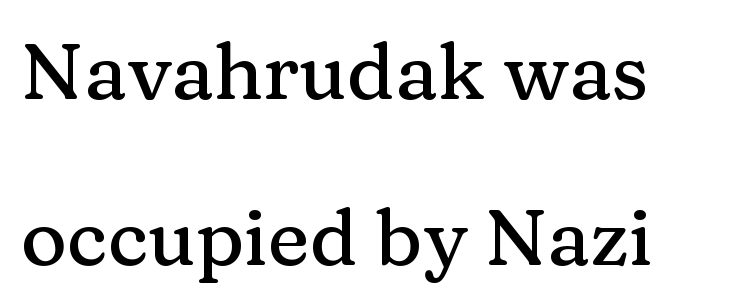
The image shows 79 px serif type, upright; set left-aligned, loose line spacing (2.1x), normal letter spacing, not underlined; medium stroke contrast and a medium x-height.
